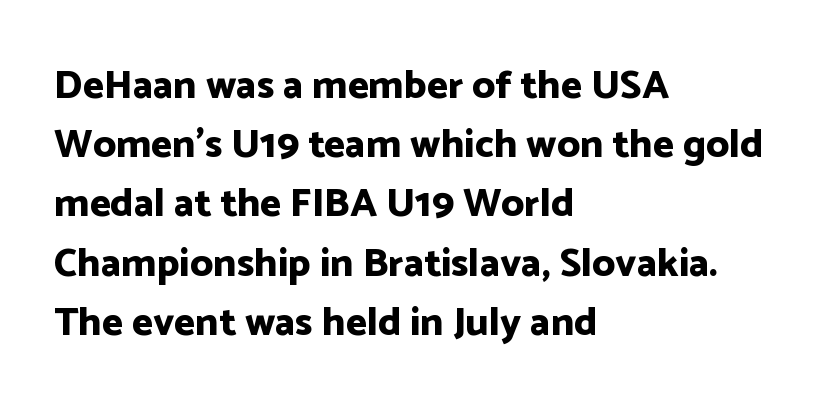
Spacing verdict: proportional, widths tailored to each character. Whoever set this chose a conventional vertical rhythm. Posture: vertical. Characters follow at the spacing the type designer built in. The space directly below the letters is spotless. If you drew a ruler down the left edge, every line would touch it.
